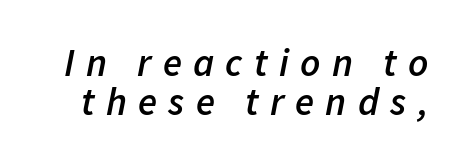
The image shows 39 px semibold type, italic (leaning right); set tight line spacing (1.01x), unusually wide letter spacing (+0.29 em), not underlined; low stroke contrast and a medium x-height.
